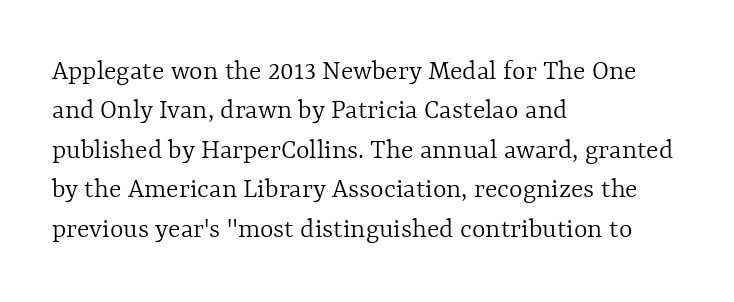
The image shows 29 px light type, upright; set left-aligned, normal line spacing (1.36x), normal letter spacing, not underlined; a medium x-height.
